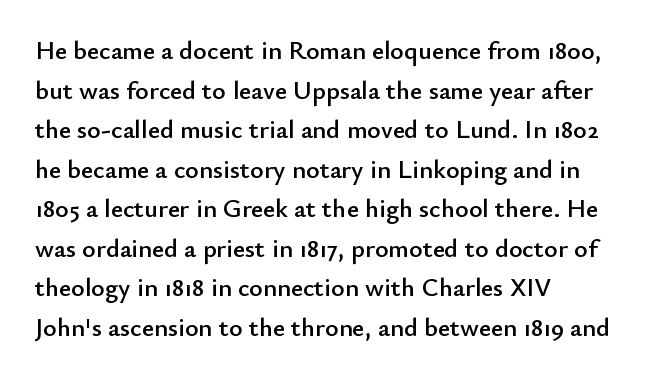
The image shows 26 px text type, upright; set left-aligned, normal line spacing (1.52x), normal letter spacing, not underlined.
